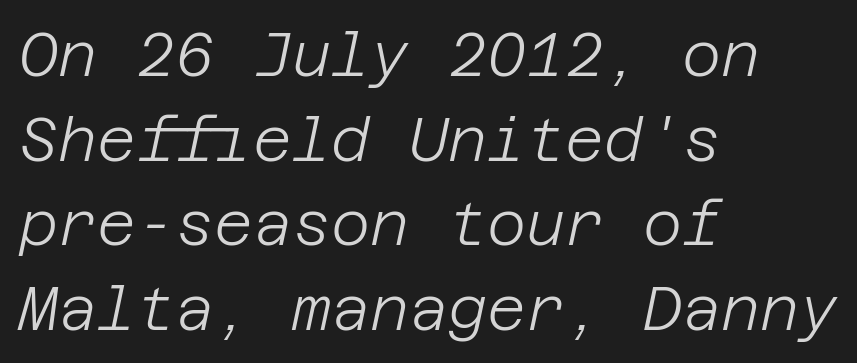
Q: Is the text bold? A: No.
Q: Is the text italic (slanted)? A: Yes, it leans right by about 12 degrees.
Q: Is the text underlined? A: No.
Q: How is the paragraph aligned? A: Left-aligned.
Q: Is the spacing between letters normal or unusually wide? A: Normal.
Q: Is the spacing between lines tight, normal or loose? A: Normal.
Q: Width (condensed, normal, or wide)? A: Normal.
Q: Stroke contrast? A: Low.
Q: x-height? A: Large.
